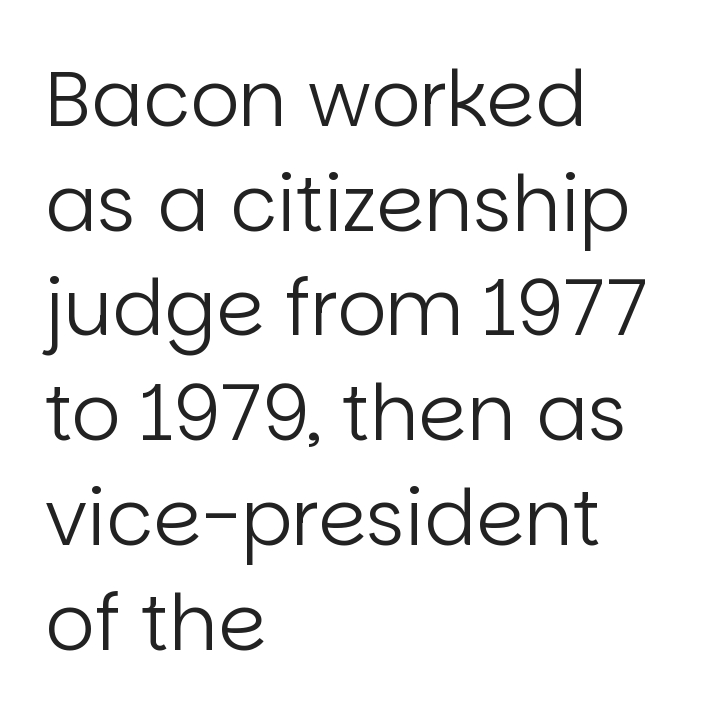
The image shows 77 px regular-weight sans-serif type, upright; set left-aligned, normal line spacing (1.36x), normal letter spacing, not underlined; low stroke contrast and a large x-height.
